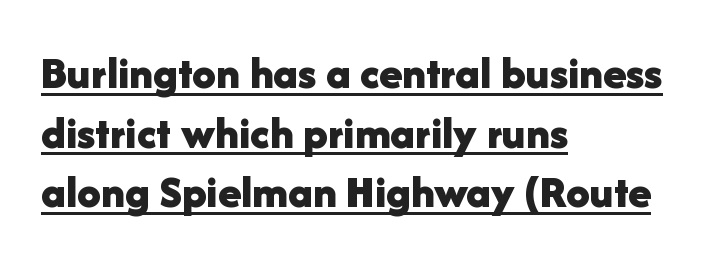
Q: Is the text bold? A: Yes.
Q: Is the text italic (slanted)? A: No, it is upright.
Q: Is the typeface a serif or a sans-serif typeface? A: Sans-serif.
Q: Is the text underlined? A: Yes.
Q: How is the paragraph aligned? A: Left-aligned.
Q: Is the spacing between letters normal or unusually wide? A: Normal.
Q: Is the spacing between lines tight, normal or loose? A: Normal.
Q: Width (condensed, normal, or wide)? A: Normal.
Q: Stroke contrast? A: Low.
Q: x-height? A: Medium.
Q: Monospaced? A: No.
